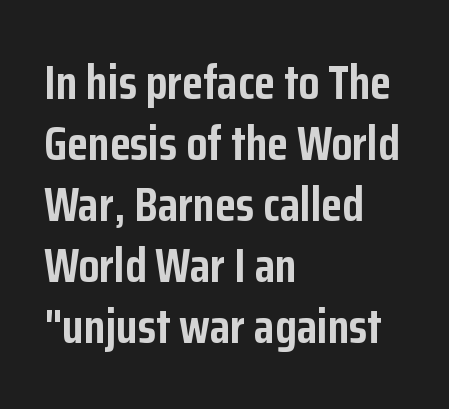
{"serif": "no", "italic": "no", "bold": "yes", "weight": "semibold", "width": "condensed", "stroke_contrast": "low", "x_height": "medium", "monospaced": "no", "underline": "no", "align": "left", "line_spacing": "normal", "line_spacing_ratio": 1.27, "letter_spacing": "normal", "letter_spacing_em": 0.0, "glyph_px": 48}
